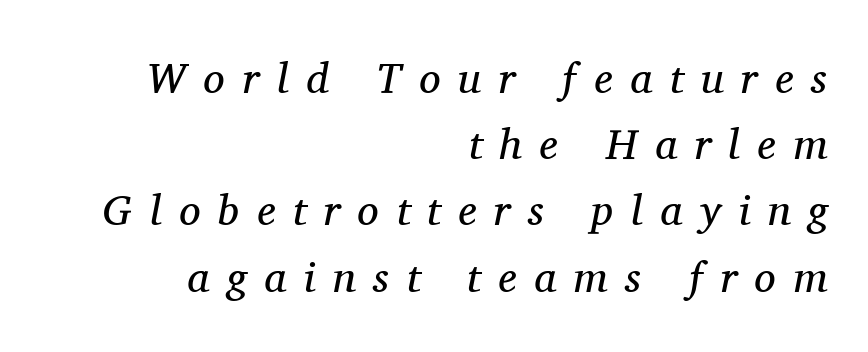
The image shows 43 px regular-weight serif type, italic (leaning right); set right-aligned, normal line spacing (1.54x), unusually wide letter spacing (+0.41 em), not underlined; medium stroke contrast and a medium x-height.
